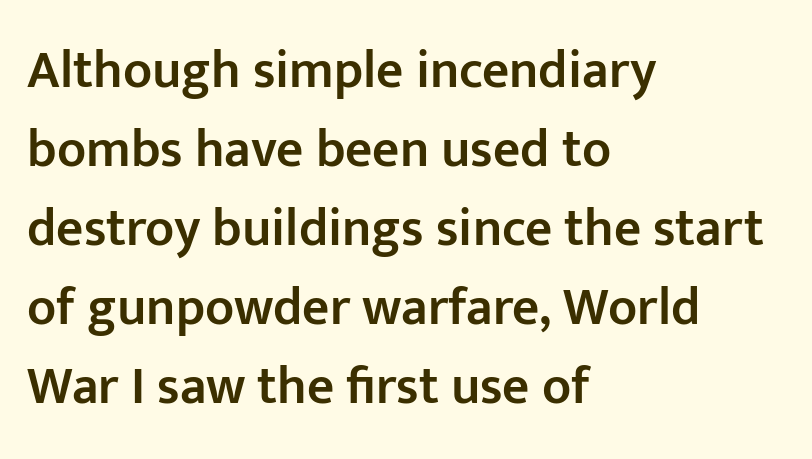
Typographically, this falls in the sans-serif category. These lines were composed using upright roman letters. The line texture is even and compact thanks to regular tracking. Words float on clear page, feet unadorned. How would I describe the line gaps? Plain and ordinary. The rendering anchors every line to the left-hand side.
